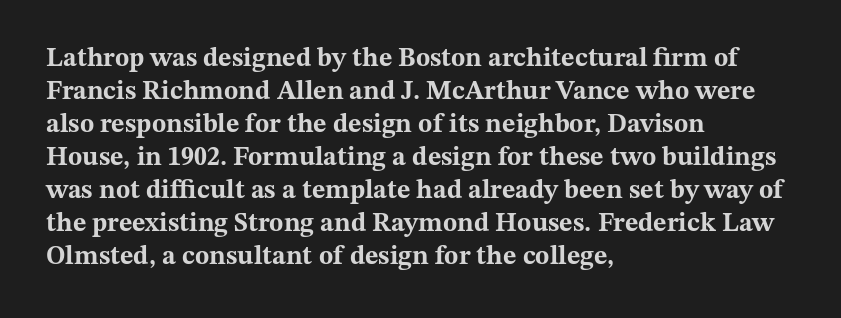
Q: Is the text bold? A: Yes.
Q: Is the text italic (slanted)? A: No, it is upright.
Q: Is the text underlined? A: No.
Q: How is the paragraph aligned? A: Left-aligned.
Q: Is the spacing between letters normal or unusually wide? A: Normal.
Q: Is the spacing between lines tight, normal or loose? A: Normal.
